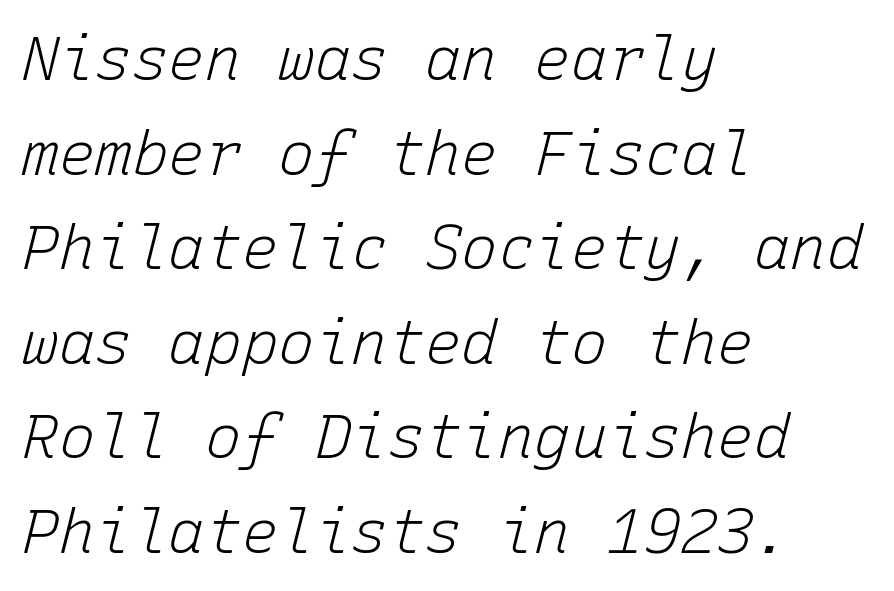
The image shows 61 px light type, italic (leaning right), monospaced; set left-aligned, normal line spacing (1.55x), normal letter spacing, not underlined; low stroke contrast and a medium x-height.
